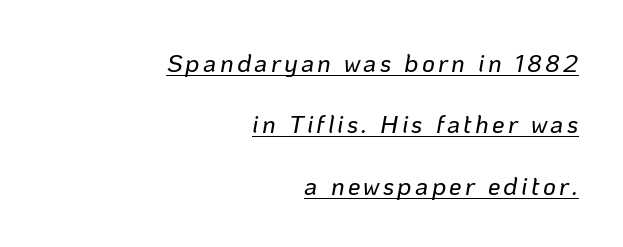
{"italic": "yes", "lean": "right", "slant_degrees": 10, "underline": "yes", "align": "right", "line_spacing": "loose", "line_spacing_ratio": 2.46, "glyph_px": 25}
